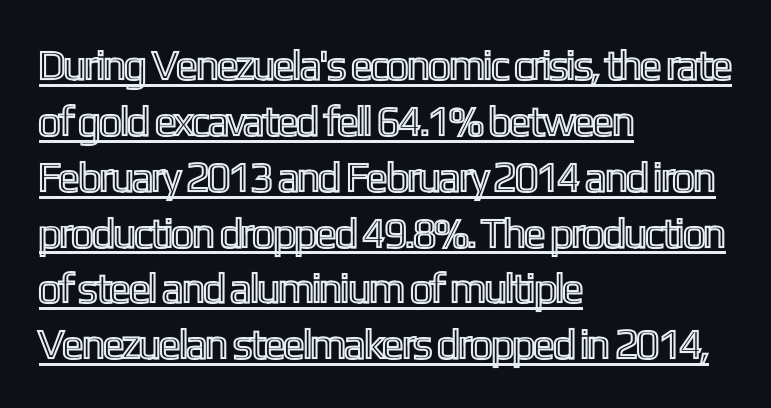
A typesetter would mark this as roman, not italic. The passage shown stacks its lines at a standard gap. Letter spacing: default. If you drew a ruler down the left edge, every line would touch it.
